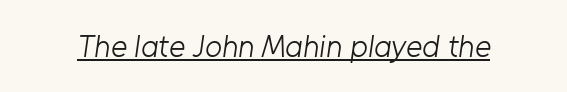
This rendering features underlined lettering. In terms of letterspacing, this is plain default setting. Typographically, this falls in the sans-serif category. Stroke thickness stays within the range of a standard reading face or lighter. Is this a fixed-width face? No — the glyphs have proportional, varying widths.
